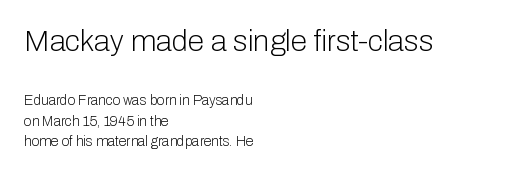
Q: Is the text bold? A: No.
Q: Is the text italic (slanted)? A: No, it is upright.
Q: Is the typeface a serif or a sans-serif typeface? A: Sans-serif.
Q: Is the text underlined? A: No.
Q: How is the paragraph aligned? A: Left-aligned.
Q: Is the spacing between letters normal or unusually wide? A: Normal.
Q: Is the spacing between lines tight, normal or loose? A: Normal.
Q: Which block of text is set in a larger size, the first (top) or the second (bottom)? A: The first (top) one.
Q: Width (condensed, normal, or wide)? A: Normal.
Q: Stroke contrast? A: Low.
Q: x-height? A: Medium.
Q: Monospaced? A: No.
